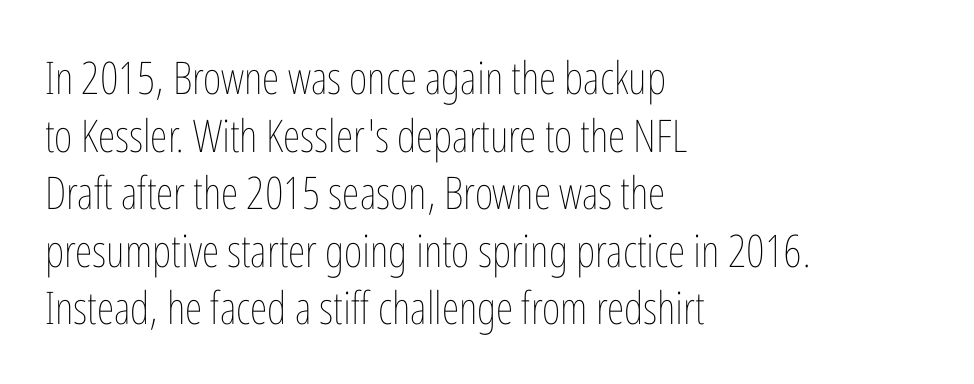
Q: Is the text bold? A: No.
Q: Is the text italic (slanted)? A: No, it is upright.
Q: Is the text underlined? A: No.
Q: How is the paragraph aligned? A: Left-aligned.
Q: Is the spacing between letters normal or unusually wide? A: Normal.
Q: Is the spacing between lines tight, normal or loose? A: Normal.
Q: Width (condensed, normal, or wide)? A: Condensed.
Q: Stroke contrast? A: Low.
Q: x-height? A: Medium.
Q: Monospaced? A: No.
